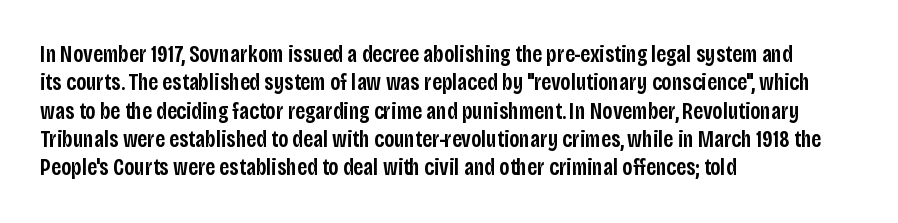
{"italic": "no", "bold": "semi", "underline": "no", "align": "left", "line_spacing_ratio": 1.23, "letter_spacing": "normal", "letter_spacing_em": 0.0, "glyph_px": 23}
